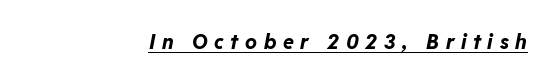
The image shows 20 px bold type, italic (leaning right); set unusually wide letter spacing (+0.33 em), underlined.
